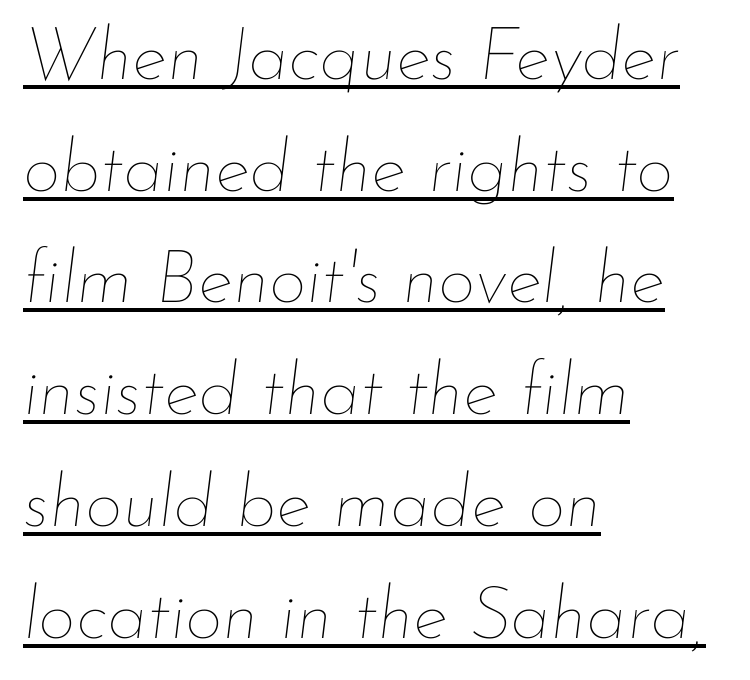
The image shows 74 px thin type, italic (leaning right); set left-aligned, normal line spacing (1.51x), normal letter spacing, underlined; low stroke contrast and a small x-height.
